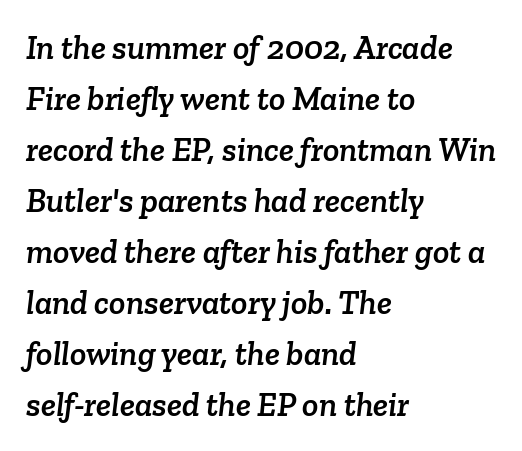
One glance says typical: line gaps are just what's usual. These lines are composed in type with serifs. Students, note that the glyphs here touch the page at normal intervals. Has an underline been added? It has not. The passage is arranged the way most books set body copy — flush left.
